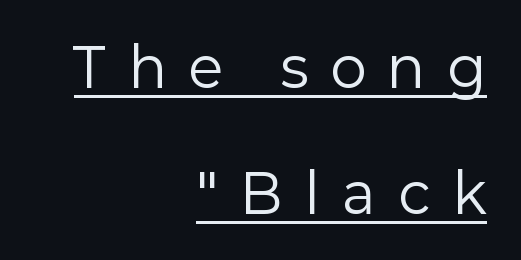
Q: Is the text bold? A: No.
Q: Is the text italic (slanted)? A: No, it is upright.
Q: Is the typeface a serif or a sans-serif typeface? A: Sans-serif.
Q: Is the text underlined? A: Yes.
Q: How is the paragraph aligned? A: Right-aligned.
Q: Is the spacing between letters normal or unusually wide? A: Unusually wide.
Q: Is the spacing between lines tight, normal or loose? A: Loose.
Q: Width (condensed, normal, or wide)? A: Normal.
Q: Stroke contrast? A: Low.
Q: x-height? A: Medium.
Q: Monospaced? A: No.
